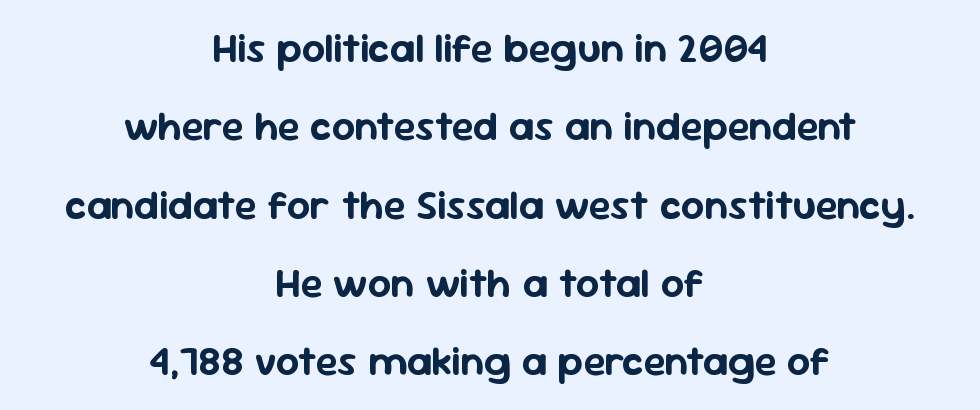
The image shows 41 px sans-serif type, upright; set centered, loose line spacing (1.91x), normal letter spacing, not underlined; low stroke contrast and a medium x-height.
